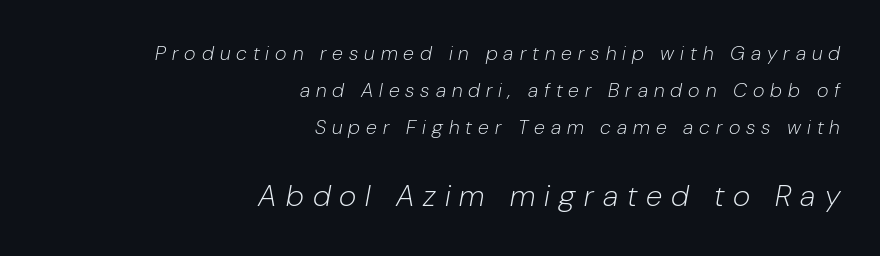
{"italic": "yes", "lean": "right", "slant_degrees": 10, "bold": "no", "weight": "light", "width": "normal", "stroke_contrast": "low", "x_height": "medium", "monospaced": "no", "underline": "no", "align": "right", "line_spacing_ratio": 1.86, "letter_spacing": "wide", "letter_spacing_em": 0.3, "larger_block": "second", "size_ratio": 1.5, "glyph_px": 30}
